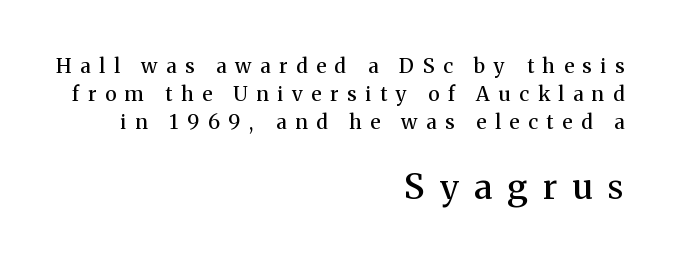
Q: Is the text bold? A: Semi-bold.
Q: Is the text italic (slanted)? A: No, it is upright.
Q: Is the typeface a serif or a sans-serif typeface? A: Serif.
Q: Is the text underlined? A: No.
Q: How is the paragraph aligned? A: Right-aligned.
Q: Is the spacing between letters normal or unusually wide? A: Unusually wide.
Q: Is the spacing between lines tight, normal or loose? A: Normal.
Q: Which block of text is set in a larger size, the first (top) or the second (bottom)? A: The second (bottom) one.
Q: Width (condensed, normal, or wide)? A: Normal.
Q: Stroke contrast? A: Medium.
Q: x-height? A: Medium.
Q: Monospaced? A: No.
